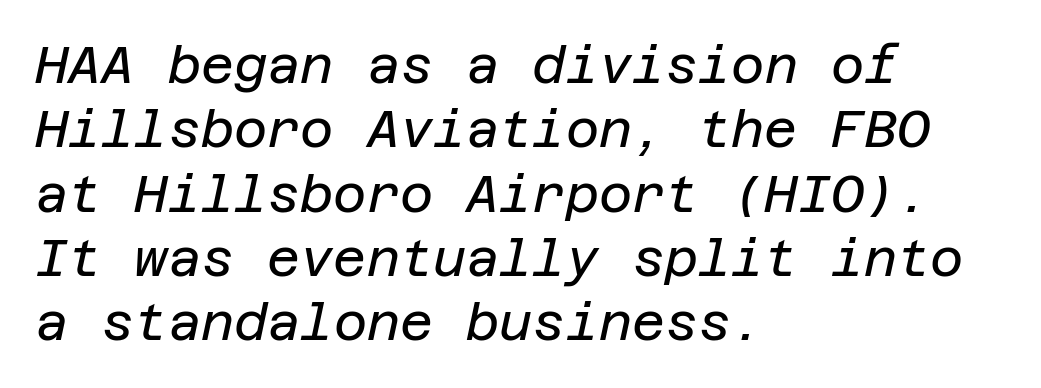
Q: Is the text bold? A: No.
Q: Is the text italic (slanted)? A: Yes, it leans right by about 12 degrees.
Q: Is the text underlined? A: No.
Q: How is the paragraph aligned? A: Left-aligned.
Q: Is the spacing between letters normal or unusually wide? A: Normal.
Q: Is the spacing between lines tight, normal or loose? A: Normal.
Q: Width (condensed, normal, or wide)? A: Normal.
Q: Stroke contrast? A: Low.
Q: x-height? A: Large.
